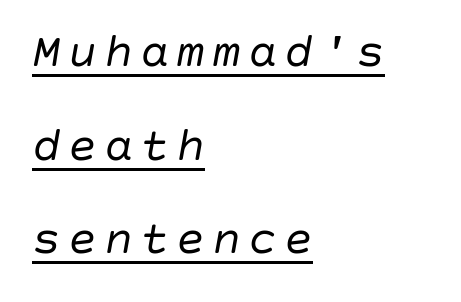
The image shows 48 px regular-weight type, italic (leaning right); set left-aligned, loose line spacing (1.95x), underlined; low stroke contrast and a large x-height.
